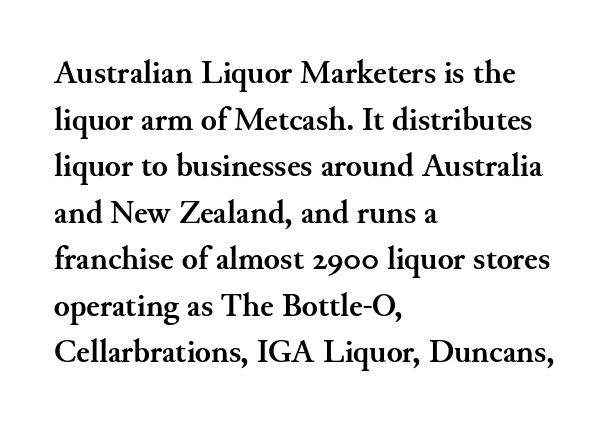
Spacing verdict: proportional, widths tailored to each character. The characters look thick and weighty, a clear bold. Glance below the letters and you will spot only blank space. This sample uses a serif face. The letters stand straight up with perfectly vertical stems. Between one letter and the next there's only the usual sliver of space.
